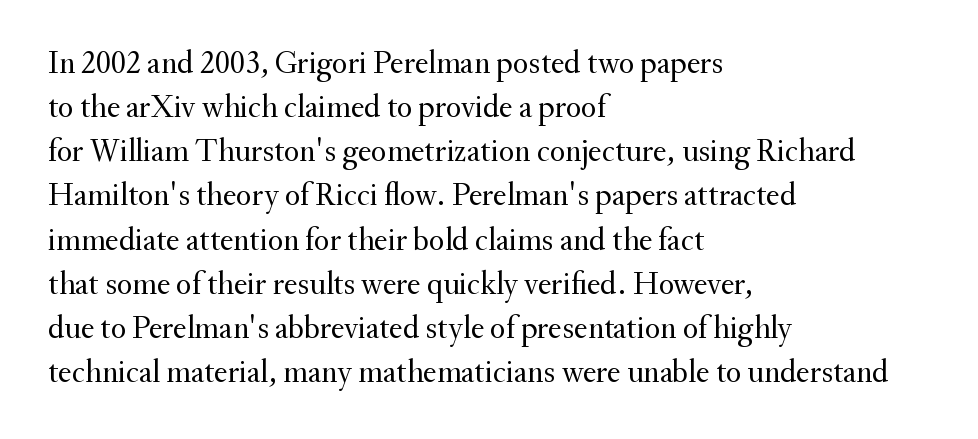
{"serif": "yes", "italic": "no", "bold": "no", "weight": "regular", "width": "normal", "stroke_contrast": "medium", "x_height": "small", "monospaced": "no", "underline": "no", "align": "left", "line_spacing": "normal", "line_spacing_ratio": 1.38, "letter_spacing": "normal", "letter_spacing_em": 0.0, "glyph_px": 32}
